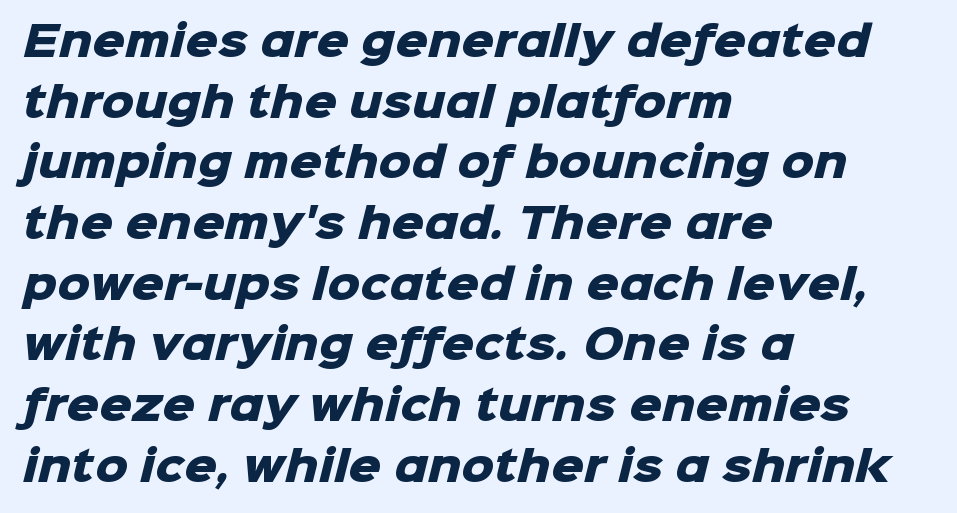
You can tell from the bare stems that sans-serif type was used. Do the characters align in a grid? No, the font is proportional. Students, this is bold: see how much ink each stroke carries. The string is rendered with underlining switched off.
